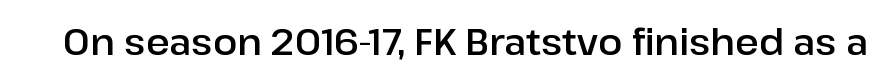
Q: Is the text italic (slanted)? A: No, it is upright.
Q: Is the typeface a serif or a sans-serif typeface? A: Sans-serif.
Q: Is the text underlined? A: No.
Q: Is the spacing between letters normal or unusually wide? A: Normal.
Q: Width (condensed, normal, or wide)? A: Normal.
Q: Stroke contrast? A: Low.
Q: x-height? A: Medium.
Q: Monospaced? A: No.
